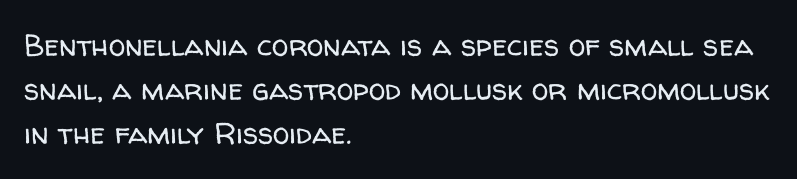
{"serif": "no", "italic": "no", "bold": "no", "weight": "regular", "width": "normal", "stroke_contrast": "low", "x_height": "medium", "monospaced": "no", "underline": "no", "align": "left", "line_spacing": "normal", "line_spacing_ratio": 1.47, "letter_spacing": "normal", "letter_spacing_em": 0.0, "glyph_px": 30}
